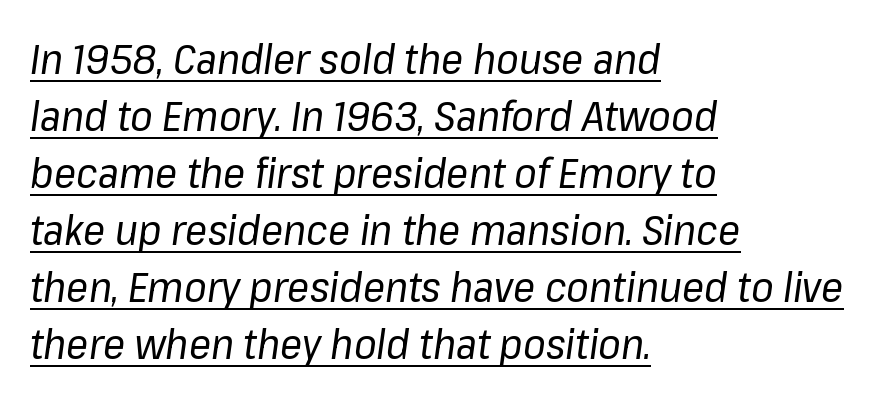
{"italic": "yes", "lean": "right", "slant_degrees": 8, "bold": "no", "weight": "regular", "width": "normal", "stroke_contrast": "low", "x_height": "medium", "monospaced": "no", "underline": "yes", "align": "left", "line_spacing": "normal", "line_spacing_ratio": 1.39, "letter_spacing": "normal", "letter_spacing_em": 0.0, "glyph_px": 41}
